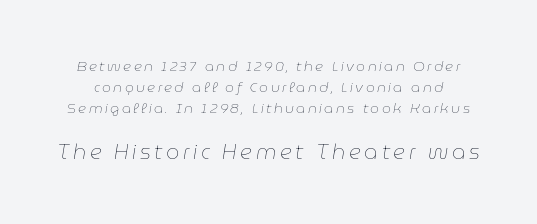
Q: Is the text bold? A: No.
Q: Is the text italic (slanted)? A: Yes, it leans right by about 9 degrees.
Q: Is the text underlined? A: No.
Q: Is the spacing between lines tight, normal or loose? A: Normal.
Q: Which block of text is set in a larger size, the first (top) or the second (bottom)? A: The second (bottom) one.
